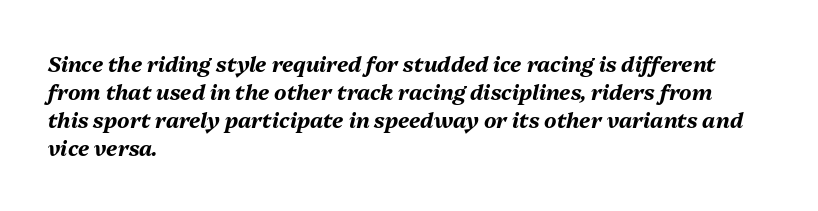
On the weight axis this lands at bold, roughly 700. If you measured baseline to baseline, you'd find a middling distance. The horizontal fit of the characters is conventional and even. Check the space under the baseline: it is left empty. Compared with ordinary roman type, these characters are visibly tilted.
